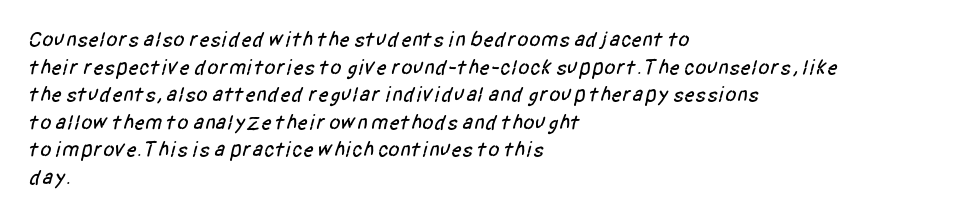
The image shows 21 px text type; set left-aligned, normal line spacing (1.31x), normal letter spacing, not underlined.
